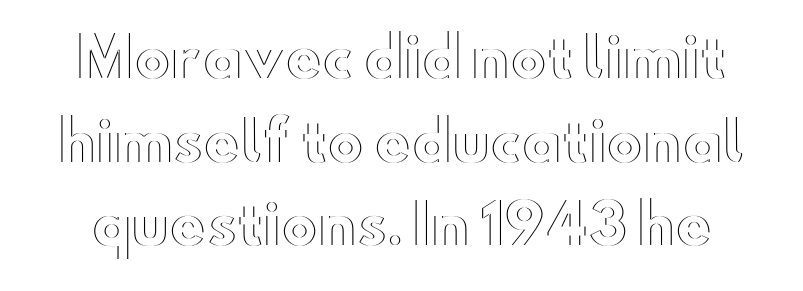
Tall strokes in this sample are plumb rather than angled. Descenders hang freely into open space. Honestly, the row spacing looks completely unremarkable. These lines are rendered in a variable-pitch font. Is the letter spacing exaggerated? No — it looks like the ordinary default.
